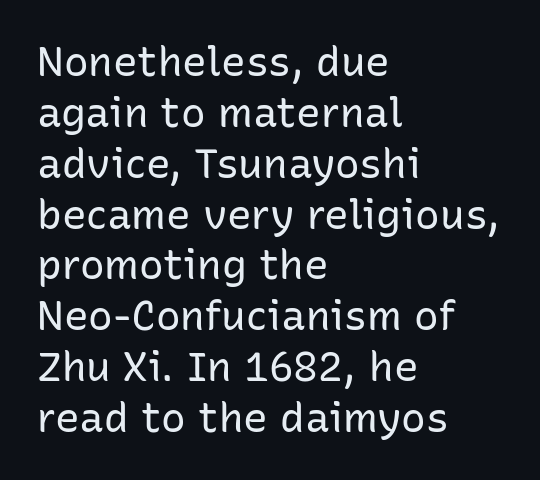
Q: Is the text bold? A: No.
Q: Is the text italic (slanted)? A: No, it is upright.
Q: Is the typeface a serif or a sans-serif typeface? A: Sans-serif.
Q: Is the text underlined? A: No.
Q: How is the paragraph aligned? A: Left-aligned.
Q: Is the spacing between letters normal or unusually wide? A: Normal.
Q: Width (condensed, normal, or wide)? A: Normal.
Q: Stroke contrast? A: Low.
Q: x-height? A: Medium.
Q: Monospaced? A: No.
